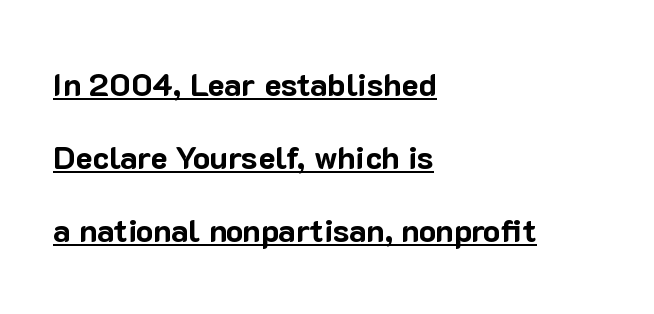
{"serif": "no", "italic": "no", "bold": "yes", "weight": "bold", "width": "normal", "stroke_contrast": "low", "x_height": "medium", "monospaced": "no", "underline": "yes", "align": "left", "line_spacing": "loose", "line_spacing_ratio": 2.28, "letter_spacing": "normal", "letter_spacing_em": 0.0, "glyph_px": 32}
